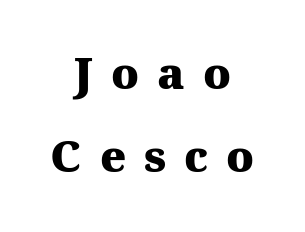
Q: Is the text bold? A: Yes.
Q: Is the text italic (slanted)? A: No, it is upright.
Q: Is the typeface a serif or a sans-serif typeface? A: Serif.
Q: Is the text underlined? A: No.
Q: How is the paragraph aligned? A: Centered.
Q: Is the spacing between letters normal or unusually wide? A: Unusually wide.
Q: Width (condensed, normal, or wide)? A: Normal.
Q: Stroke contrast? A: Medium.
Q: x-height? A: Medium.
Q: Monospaced? A: No.
